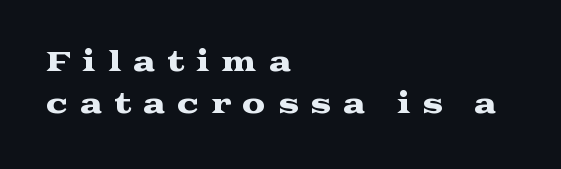
The image shows 26 px text type, upright; set left-aligned, normal line spacing (1.62x), unusually wide letter spacing (+0.45 em), not underlined.
